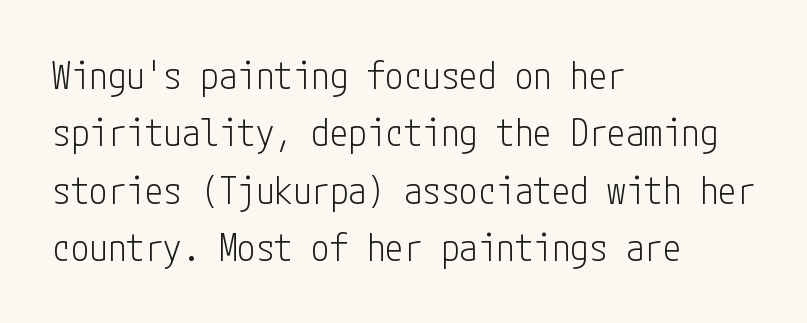
{"serif": "no", "italic": "no", "bold": "no", "weight": "light", "width": "condensed", "stroke_contrast": "low", "x_height": "medium", "underline": "no", "align": "left", "line_spacing": "normal", "line_spacing_ratio": 1.55, "letter_spacing": "normal", "letter_spacing_em": 0.0, "glyph_px": 37}
